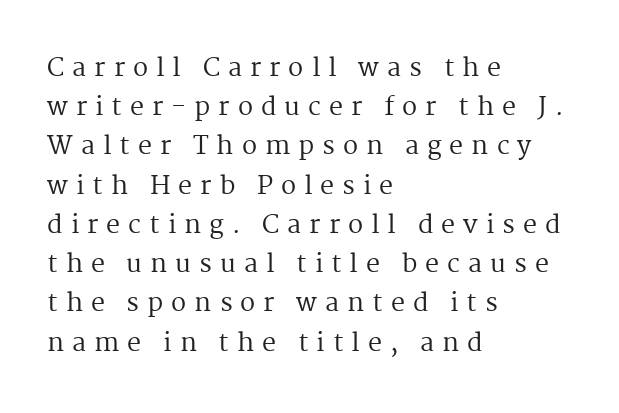
The image shows 25 px text type, upright; set left-aligned, normal line spacing (1.57x), unusually wide letter spacing (+0.32 em), not underlined.
